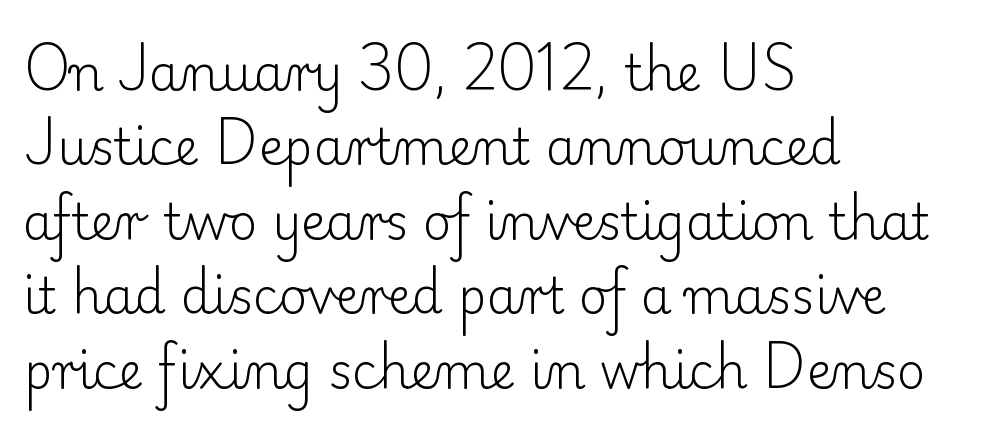
{"italic": "no", "bold": "no", "weight": "light", "width": "normal", "stroke_contrast": "low", "x_height": "small", "monospaced": "no", "underline": "no", "align": "left", "line_spacing": "normal", "line_spacing_ratio": 1.52, "letter_spacing": "normal", "letter_spacing_em": 0.0, "glyph_px": 49}
